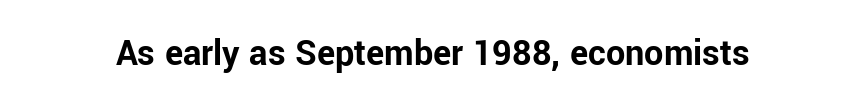
The text was rendered using a sans face with plain stroke endings. A typesetter would call this zero additional tracking. If you drew a line through each stem, it would be perfectly vertical. The rendering uses a bold face; every stroke is thick and dark. Descender tails drop into unmarked territory.
